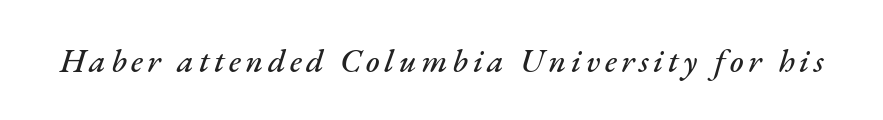
Is this a fixed-width face? No — the glyphs have proportional, varying widths. This is oblique type, the kind used for emphasis or titles. The strip under each line holds only bare page.
